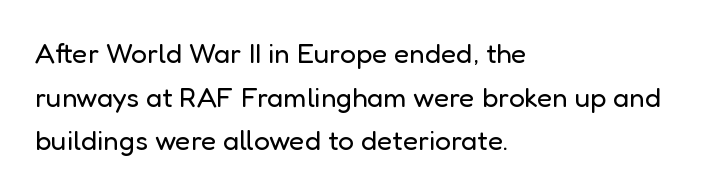
{"serif": "no", "italic": "no", "bold": "no", "weight": "regular", "width": "normal", "stroke_contrast": "low", "x_height": "medium", "monospaced": "no", "underline": "no", "align": "left", "line_spacing": "normal", "line_spacing_ratio": 1.56, "letter_spacing": "normal", "letter_spacing_em": 0.0, "glyph_px": 28}
